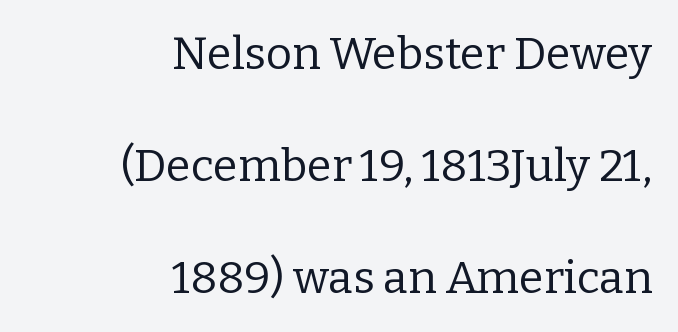
The image shows 45 px regular-weight serif type, upright; set right-aligned, loose line spacing (2.49x), normal letter spacing, not underlined; low stroke contrast and a medium x-height.
